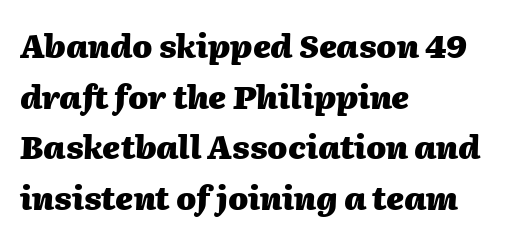
The face used here is rendered with its standard letterfit. Descenders are the only things crossing below the line. Reading down the block, your eye returns to a fixed left position each line. Each letter keeps its own natural width here, so spacing adapts to shape. Emphasis by weight is at full strength: bold.
